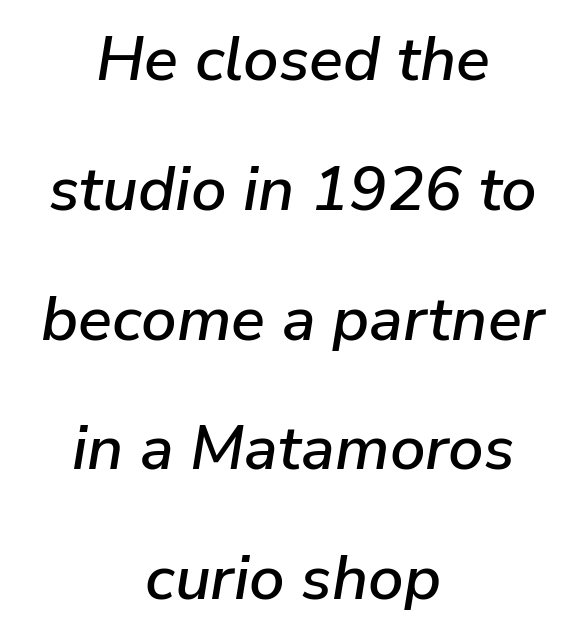
{"italic": "yes", "lean": "right", "slant_degrees": 9, "width": "normal", "stroke_contrast": "low", "x_height": "medium", "monospaced": "no", "underline": "no", "align": "center", "line_spacing": "loose", "line_spacing_ratio": 2.06, "letter_spacing": "normal", "letter_spacing_em": 0.0, "glyph_px": 63}
